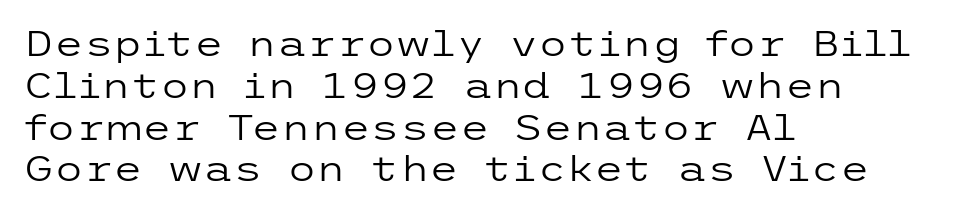
Q: Is the text bold? A: No.
Q: Is the text italic (slanted)? A: No, it is upright.
Q: Is the typeface a serif or a sans-serif typeface? A: Sans-serif.
Q: Is the text underlined? A: No.
Q: How is the paragraph aligned? A: Left-aligned.
Q: Is the spacing between letters normal or unusually wide? A: Normal.
Q: Width (condensed, normal, or wide)? A: Wide.
Q: Stroke contrast? A: Low.
Q: x-height? A: Medium.
